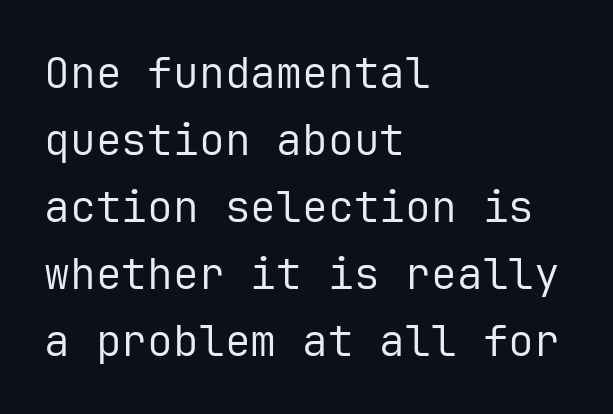
{"serif": "no", "italic": "no", "bold": "no", "weight": "regular", "width": "normal", "stroke_contrast": "low", "x_height": "medium", "monospaced": "yes", "underline": "no", "align": "left", "line_spacing": "normal", "line_spacing_ratio": 1.56, "letter_spacing": "normal", "letter_spacing_em": 0.0, "glyph_px": 43}
